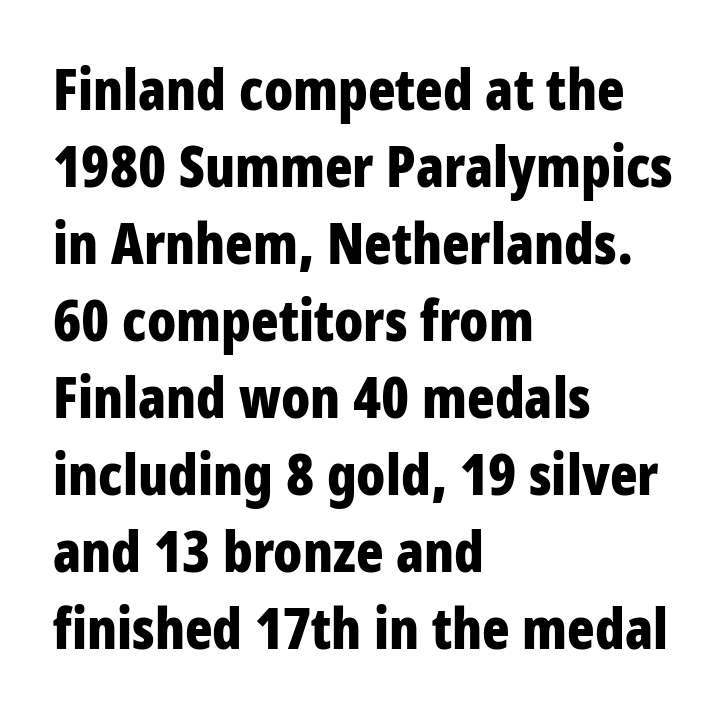
Check the space under the baseline: it is left empty. Whoever set this chose a conventional vertical rhythm. You could call the tracking neutral — neither tight nor loose. Its strokes are broad and dark, the hallmark of bold type.
